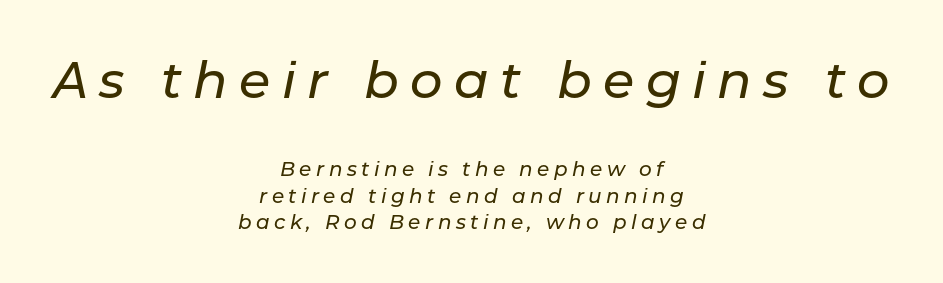
The image shows 51 px text type, italic (leaning right); set centered, normal line spacing (1.32x), unusually wide letter spacing (+0.22 em), not underlined; the first (top) block is 2.55x larger; low stroke contrast and a medium x-height.
